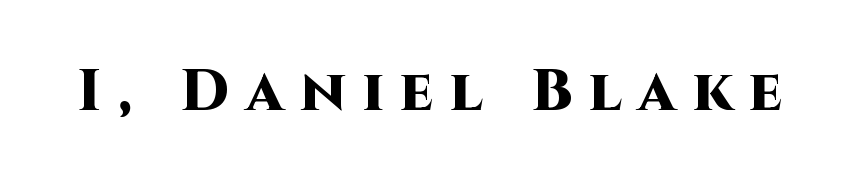
{"serif": "no", "italic": "no", "bold": "yes", "weight": "heavy", "width": "normal", "stroke_contrast": "high", "x_height": "large", "monospaced": "no", "underline": "no", "letter_spacing": "wide", "letter_spacing_em": 0.28, "glyph_px": 59}
